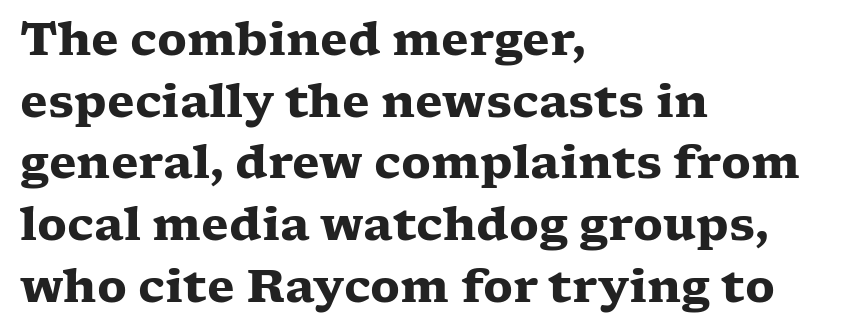
In CSS terms this would be text-align: left. The passage shown has conventional tracking throughout. Here the designer chose a conventional face with non-uniform glyph widths. These lines sit exactly where default settings would place them. Serifs: yes, visible at the terminals of the letterforms. Just letters on the line, the space beneath them empty.
